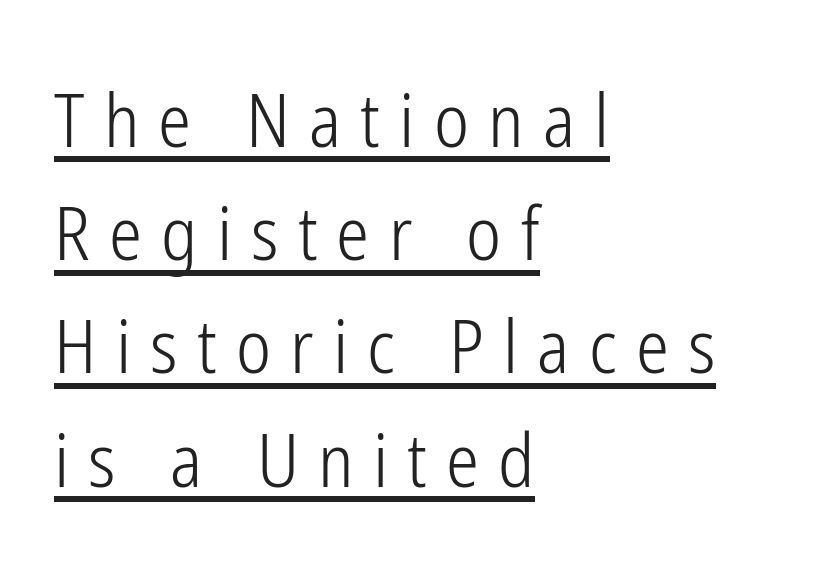
The block of text has a typical density, with ordinary space between rows. The string is rendered with underlining switched on. The rendering anchors every line to the left-hand side. There is plenty of visible air inserted between adjacent glyphs. Unbolded letterforms with no extra heft. A sans-serif font was chosen for this passage.
